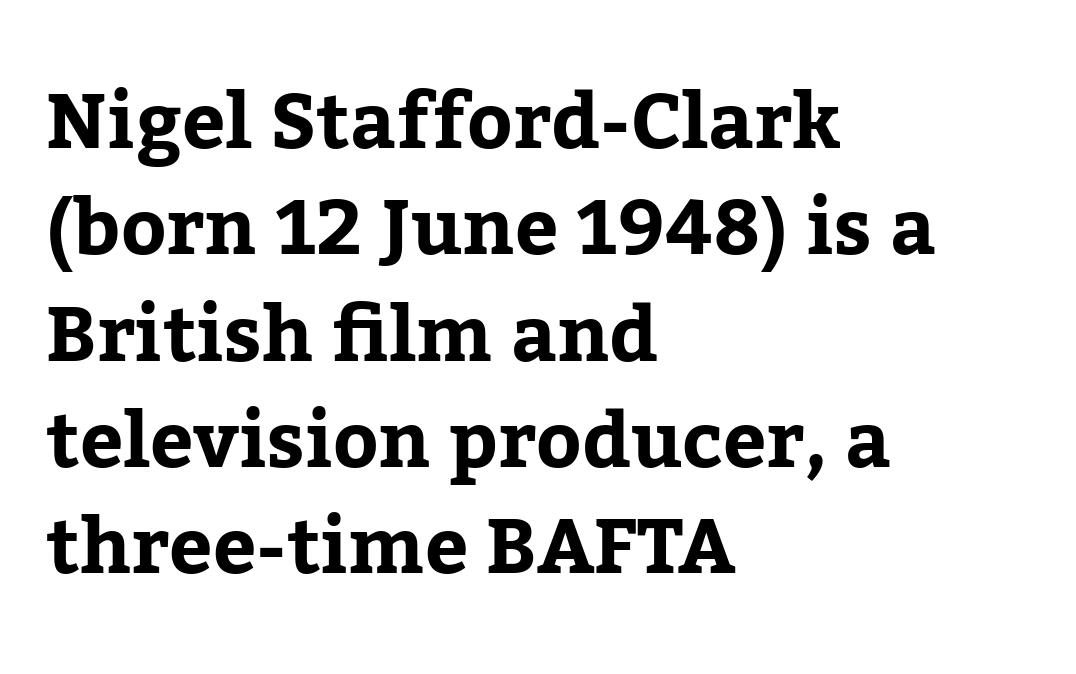
This is the regular roman posture of the typeface. The passage shown is typed in a proportional face where columns would drift. Rows of type keep a routine distance in the vertical direction. Does the type have serifs? Yes, each stem ends in a small foot.
